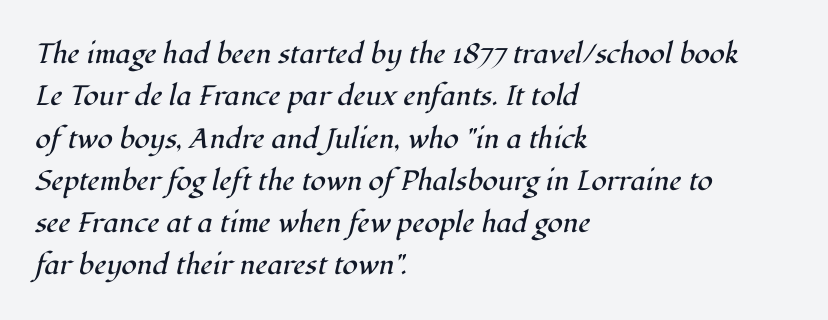
Q: Is the text bold? A: No.
Q: Is the text italic (slanted)? A: Yes, it leans right by about 12 degrees.
Q: Is the typeface a serif or a sans-serif typeface? A: Serif.
Q: Is the text underlined? A: No.
Q: How is the paragraph aligned? A: Left-aligned.
Q: Is the spacing between letters normal or unusually wide? A: Normal.
Q: Is the spacing between lines tight, normal or loose? A: Normal.
Q: Width (condensed, normal, or wide)? A: Normal.
Q: Stroke contrast? A: High.
Q: x-height? A: Medium.
Q: Monospaced? A: No.
